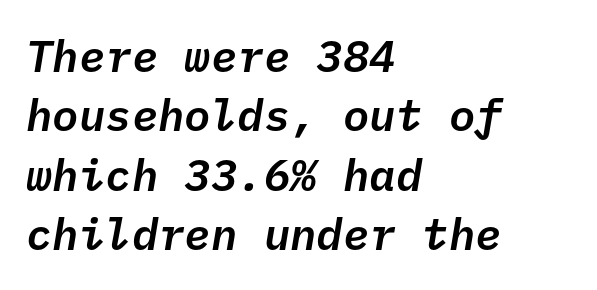
The image shows 44 px text type, italic (leaning right), monospaced; set left-aligned, normal line spacing (1.35x), normal letter spacing, not underlined; low stroke contrast and a medium x-height.
